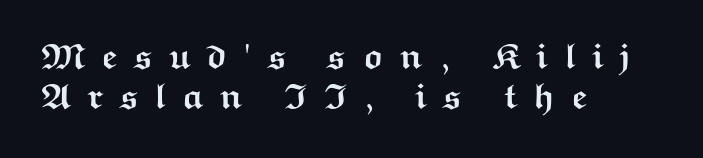
Q: Is the text bold? A: Yes.
Q: Is the text italic (slanted)? A: No, it is upright.
Q: Is the typeface a serif or a sans-serif typeface? A: Sans-serif.
Q: Is the text underlined? A: No.
Q: How is the paragraph aligned? A: Left-aligned.
Q: Is the spacing between letters normal or unusually wide? A: Unusually wide.
Q: Is the spacing between lines tight, normal or loose? A: Tight.
Q: Width (condensed, normal, or wide)? A: Wide.
Q: Stroke contrast? A: Medium.
Q: x-height? A: Medium.
Q: Monospaced? A: No.
